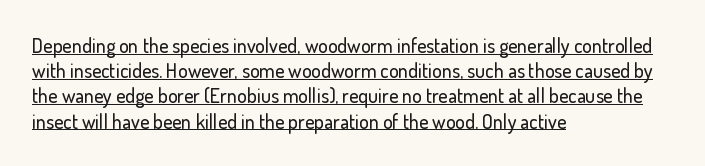
The image shows 20 px text type, upright; set left-aligned, normal line spacing (1.26x), normal letter spacing, underlined.
